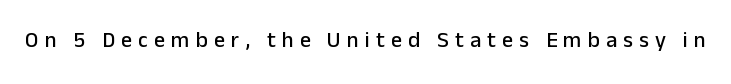
The image shows 22 px text type, upright; set unusually wide letter spacing (+0.28 em), not underlined.
